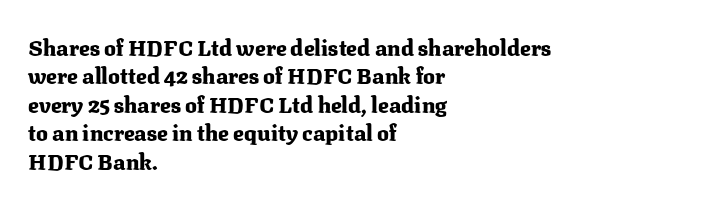
The image shows 22 px bold type, upright; set left-aligned, normal line spacing (1.29x), normal letter spacing, not underlined.
